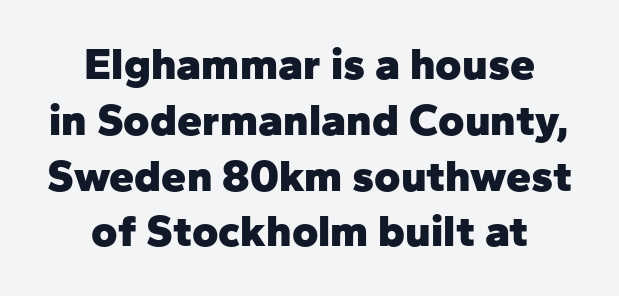
Compared with a flush-left layout, this one balances lines on the center instead. Is the type bold? Yes — the strokes are clearly thick and heavy. Posture: upright roman. No word sits above an underline.
